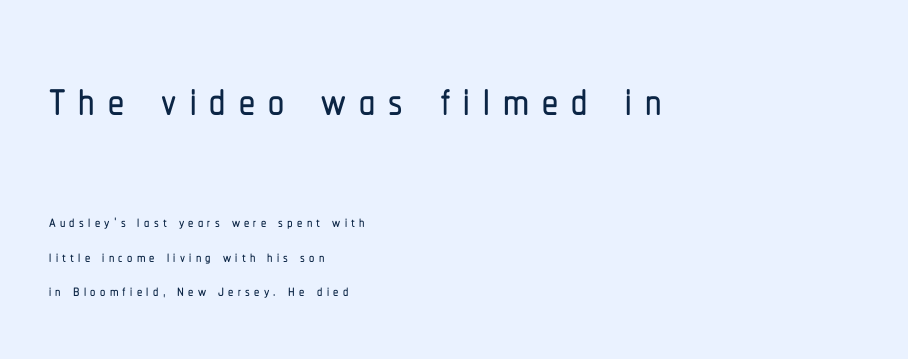
Q: Is the text italic (slanted)? A: No, it is upright.
Q: Is the typeface a serif or a sans-serif typeface? A: Sans-serif.
Q: Is the text underlined? A: No.
Q: How is the paragraph aligned? A: Left-aligned.
Q: Is the spacing between letters normal or unusually wide? A: Unusually wide.
Q: Is the spacing between lines tight, normal or loose? A: Normal.
Q: Which block of text is set in a larger size, the first (top) or the second (bottom)? A: The first (top) one.
Q: Width (condensed, normal, or wide)? A: Condensed.
Q: Stroke contrast? A: Low.
Q: x-height? A: Medium.
Q: Monospaced? A: No.
